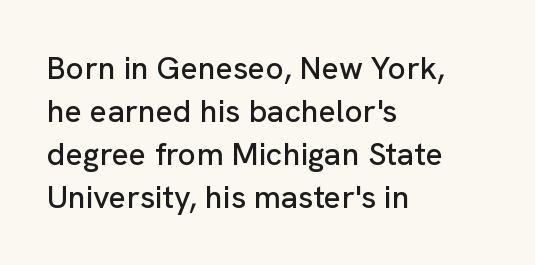
The letters stand straight up with perfectly vertical stems. Compared with typical paragraphs, the rows here are spaced about the same. Reading down the block, your eye returns to a fixed left position each line. Check where the strokes stop: nothing finishes them off — pure sans. Words appear dense and cohesive because spacing is normal.
